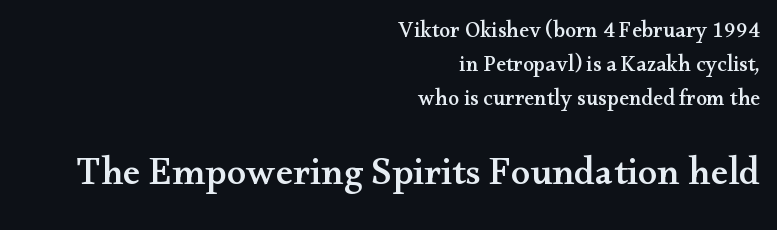
Q: Is the text italic (slanted)? A: No, it is upright.
Q: Is the typeface a serif or a sans-serif typeface? A: Serif.
Q: Is the text underlined? A: No.
Q: How is the paragraph aligned? A: Right-aligned.
Q: Is the spacing between letters normal or unusually wide? A: Normal.
Q: Is the spacing between lines tight, normal or loose? A: Normal.
Q: Which block of text is set in a larger size, the first (top) or the second (bottom)? A: The second (bottom) one.
Q: Width (condensed, normal, or wide)? A: Wide.
Q: Stroke contrast? A: Medium.
Q: x-height? A: Small.
Q: Monospaced? A: No.
